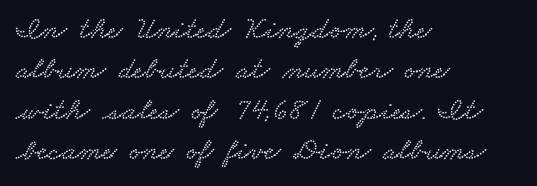
Q: Is the typeface a serif or a sans-serif typeface? A: Serif.
Q: Is the text underlined? A: No.
Q: How is the paragraph aligned? A: Left-aligned.
Q: Is the spacing between letters normal or unusually wide? A: Normal.
Q: Is the spacing between lines tight, normal or loose? A: Normal.
Q: Width (condensed, normal, or wide)? A: Wide.
Q: Stroke contrast? A: Low.
Q: x-height? A: Small.
Q: Monospaced? A: No.
